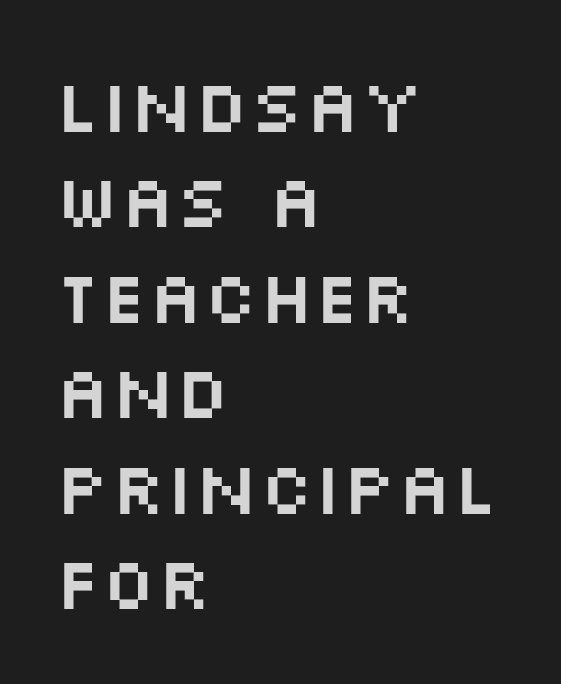
Serifs: no, the terminals of the letterforms are clean. Here the designer chose a conventional face with non-uniform glyph widths. Glyph-to-glyph distance matches everyday printed text. A bare baseline throughout the passage. Vertical strokes here are truly vertical.
